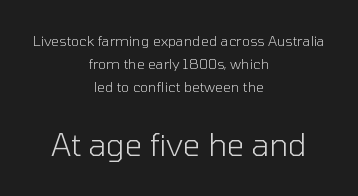
Q: Is the text bold? A: No.
Q: Is the text italic (slanted)? A: No, it is upright.
Q: Is the typeface a serif or a sans-serif typeface? A: Sans-serif.
Q: Is the text underlined? A: No.
Q: How is the paragraph aligned? A: Centered.
Q: Is the spacing between letters normal or unusually wide? A: Normal.
Q: Is the spacing between lines tight, normal or loose? A: Normal.
Q: Which block of text is set in a larger size, the first (top) or the second (bottom)? A: The second (bottom) one.
Q: Width (condensed, normal, or wide)? A: Normal.
Q: Stroke contrast? A: Low.
Q: x-height? A: Medium.
Q: Monospaced? A: No.
